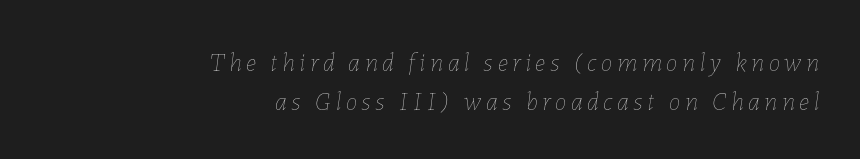
{"italic": "yes", "lean": "right", "slant_degrees": 7, "bold": "no", "underline": "no", "align": "right", "line_spacing": "normal", "line_spacing_ratio": 1.49, "glyph_px": 26}
